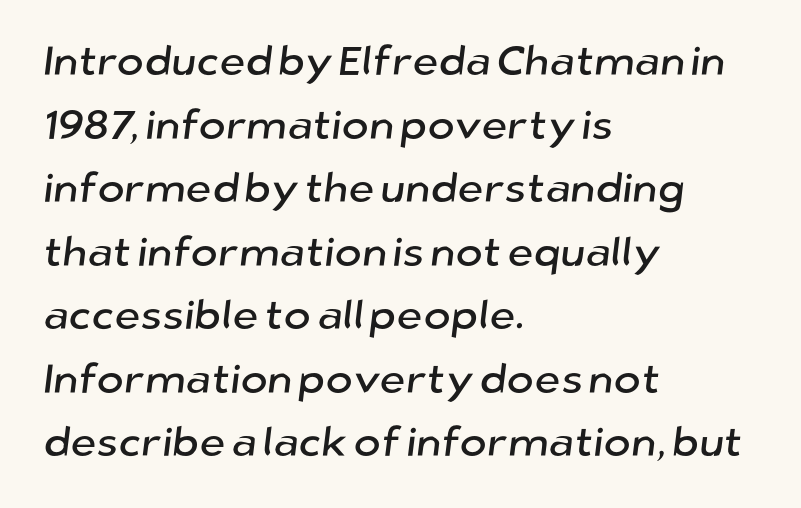
Bare-footed words on every line. The paragraph shown leans on its left margin. Spacing verdict: proportional, widths tailored to each character. Students, note that the glyphs here touch the page at normal intervals.
